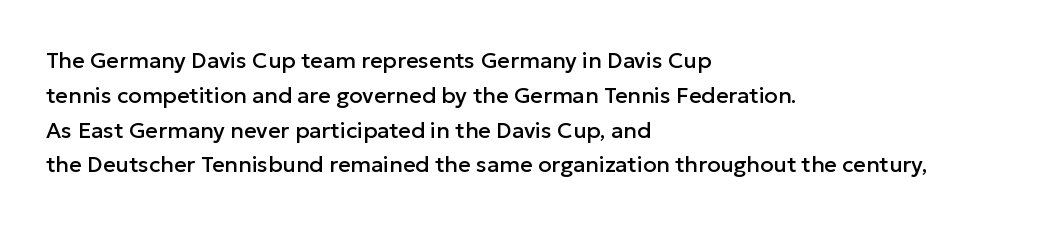
Q: Is the text italic (slanted)? A: No, it is upright.
Q: Is the text underlined? A: No.
Q: How is the paragraph aligned? A: Left-aligned.
Q: Is the spacing between letters normal or unusually wide? A: Normal.
Q: Is the spacing between lines tight, normal or loose? A: Normal.
